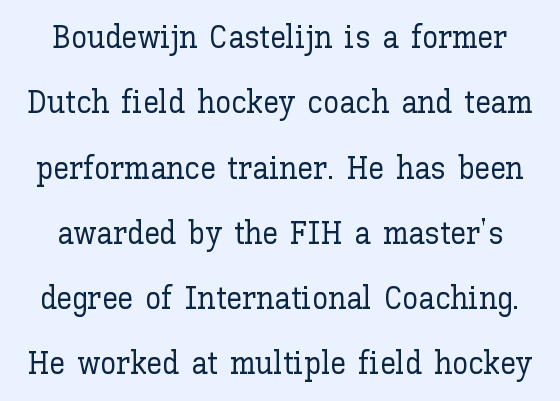
{"italic": "no", "width": "normal", "stroke_contrast": "low", "x_height": "medium", "monospaced": "no", "underline": "no", "line_spacing": "loose", "line_spacing_ratio": 2.04, "letter_spacing": "normal", "letter_spacing_em": 0.0, "glyph_px": 32}
